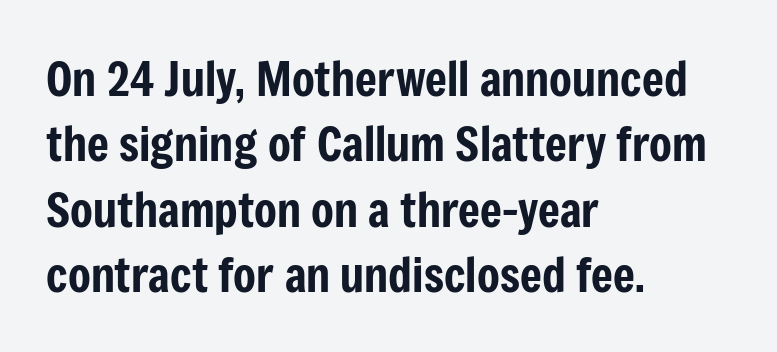
Q: Is the text italic (slanted)? A: No, it is upright.
Q: Is the typeface a serif or a sans-serif typeface? A: Sans-serif.
Q: Is the text underlined? A: No.
Q: How is the paragraph aligned? A: Left-aligned.
Q: Is the spacing between letters normal or unusually wide? A: Normal.
Q: Is the spacing between lines tight, normal or loose? A: Normal.
Q: Width (condensed, normal, or wide)? A: Condensed.
Q: Stroke contrast? A: Low.
Q: x-height? A: Medium.
Q: Monospaced? A: No.
